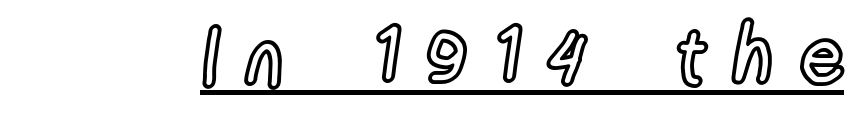
Q: Is the text italic (slanted)? A: Yes.
Q: Is the text underlined? A: Yes.
Q: Is the spacing between letters normal or unusually wide? A: Unusually wide.
Q: Width (condensed, normal, or wide)? A: Condensed.
Q: x-height? A: Medium.
Q: Monospaced? A: No.
